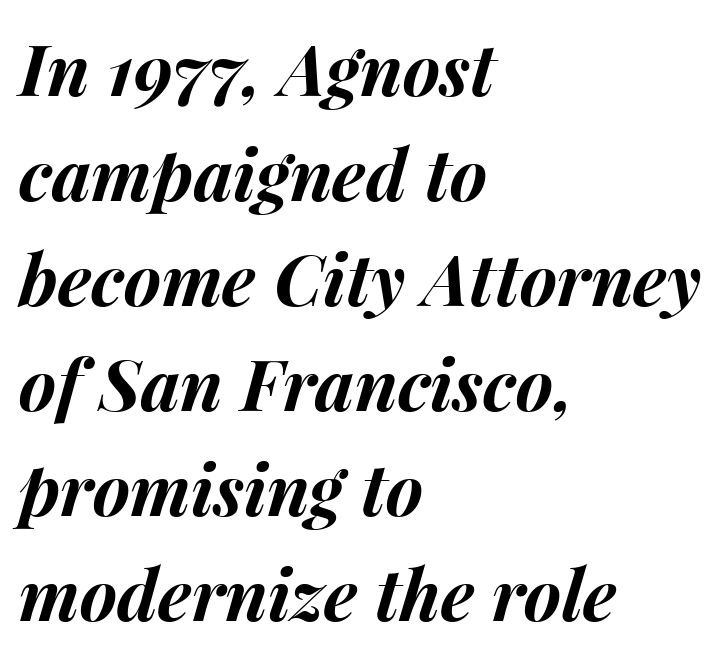
You'd pick this weight for a headline — it's a proper bold. These lines are rendered in a variable-pitch font. Letters rest on an invisible, unmarked baseline. This block has exactly the height ordinary leading produces. This is oblique type, the kind used for emphasis or titles.
